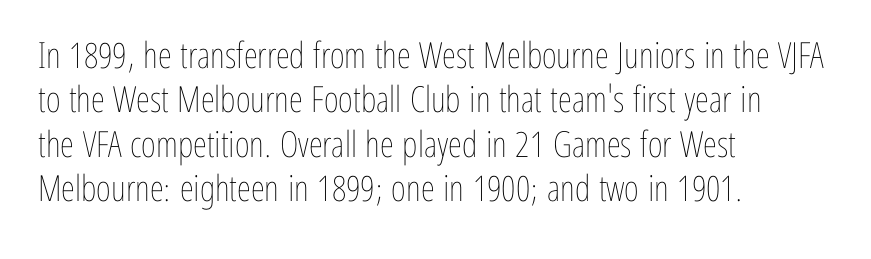
Designer's note — italics off, roman on. This reads as an unemphasized weight, regular at the heaviest. A clean baseline with only descenders dipping below it. Tracking value appears to be zero — textbook default spacing. Here the designer chose a conventional face with non-uniform glyph widths.
